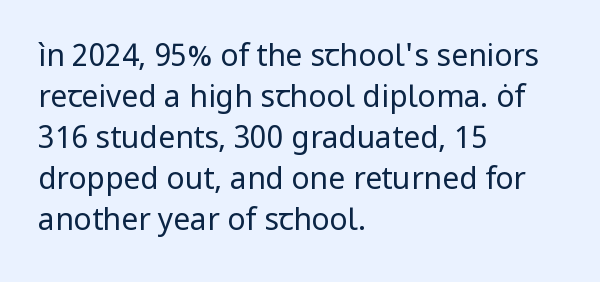
The block of text has a typical density, with ordinary space between rows. A quiet, ordinary-to-light weight characterises the typeface. Character widths vary here, with narrow letters taking less room than wide ones. The passage shown is not underscored anywhere. Italic: no, the glyphs are upright roman.
